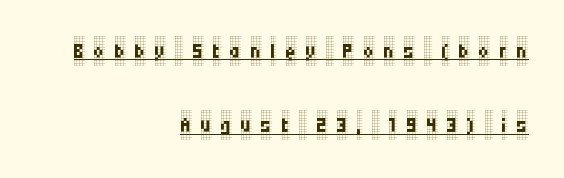
The image shows 30 px regular-weight, condensed serif type, upright; set right-aligned, loose line spacing (2.47x), unusually wide letter spacing (+0.31 em), underlined; low stroke contrast and a large x-height.
